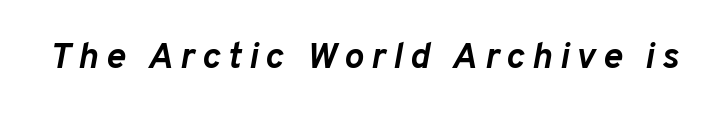
The image shows 37 px semibold type, italic (leaning right); set not underlined; low stroke contrast and a medium x-height.
